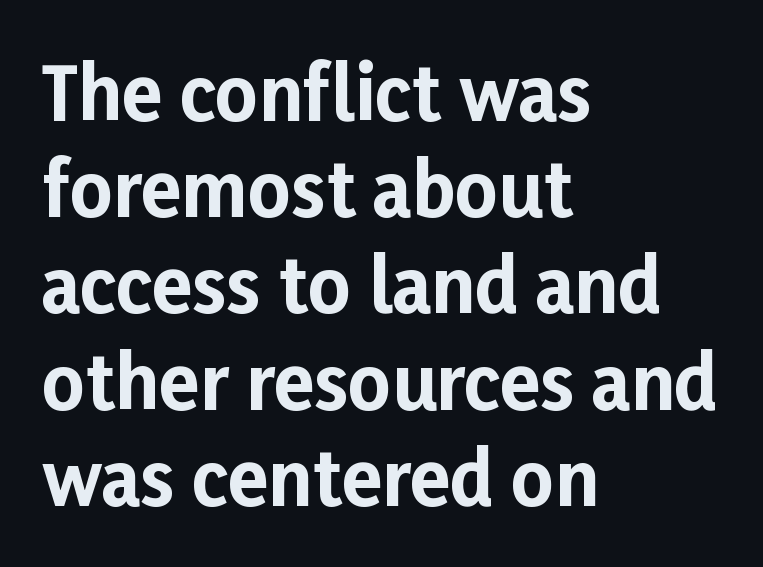
It's the straight-up-and-down kind of type. The space between consecutive lines is moderate. Does the copy run flush right? No — it runs flush left. Underlining? Definitely not there. Grotesque or geometric, the face here clearly has no serifs. Compared with typical body copy, the letter spacing here is the same.
